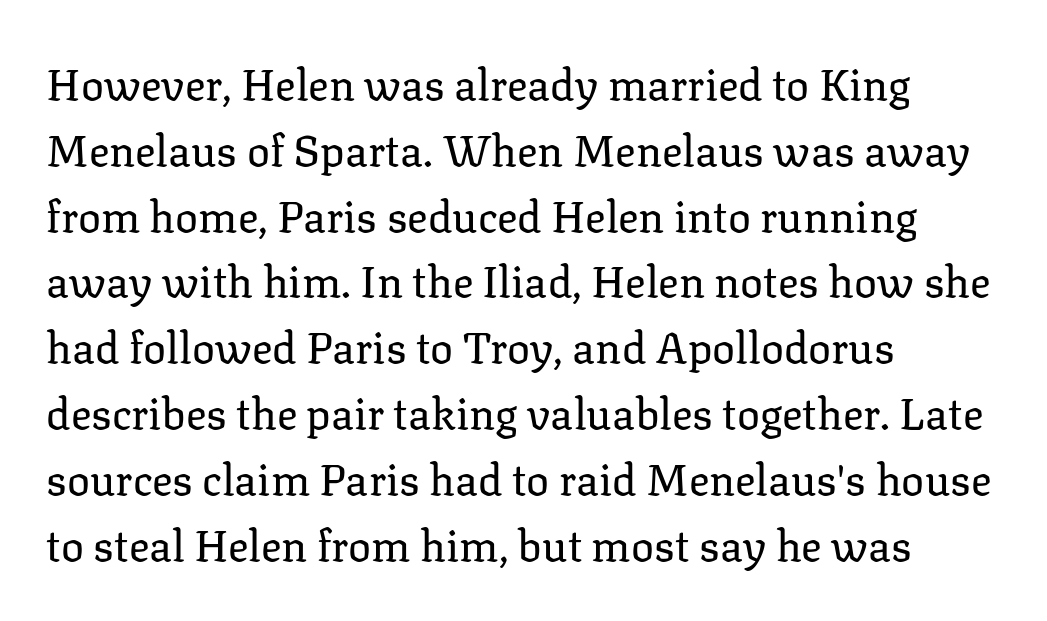
The image shows 43 px regular-weight serif type, upright; set left-aligned, normal line spacing (1.53x), normal letter spacing, not underlined; low stroke contrast and a medium x-height.
